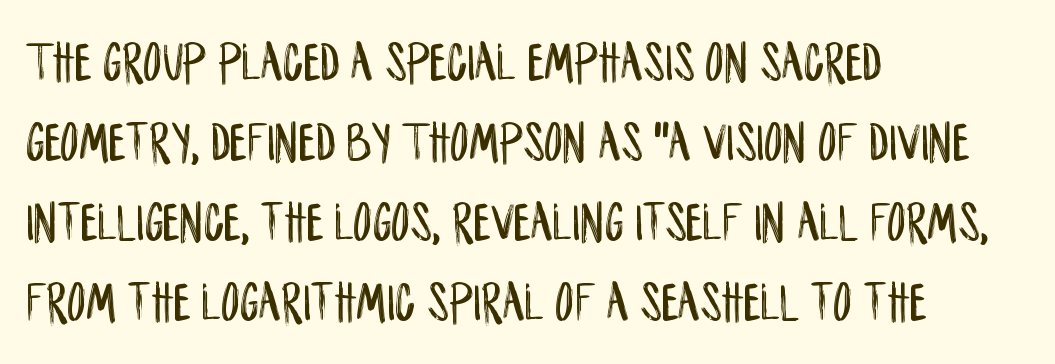
The image shows 58 px condensed sans-serif type, upright; set left-aligned, normal line spacing (1.38x), normal letter spacing, not underlined; low stroke contrast and a large x-height.
